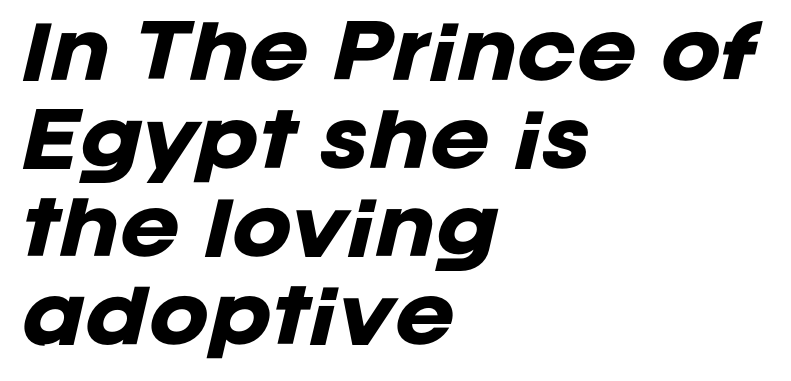
Q: Is the text bold? A: Yes.
Q: Is the text italic (slanted)? A: Yes, it leans right by about 12 degrees.
Q: Is the text underlined? A: No.
Q: How is the paragraph aligned? A: Left-aligned.
Q: Is the spacing between letters normal or unusually wide? A: Normal.
Q: Width (condensed, normal, or wide)? A: Normal.
Q: Stroke contrast? A: Low.
Q: x-height? A: Large.
Q: Monospaced? A: No.
